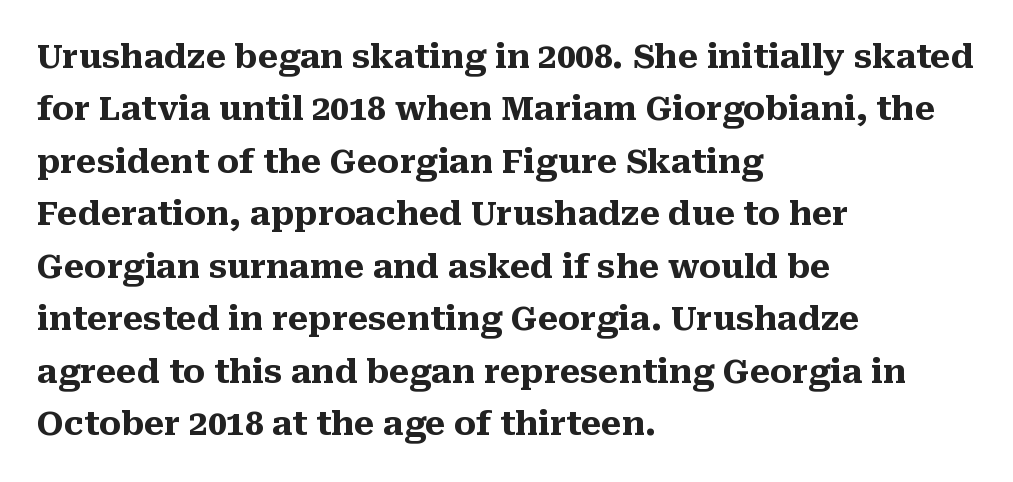
The image shows 33 px heavy serif type, upright; set left-aligned, normal line spacing (1.59x), normal letter spacing, not underlined; medium stroke contrast and a medium x-height.
